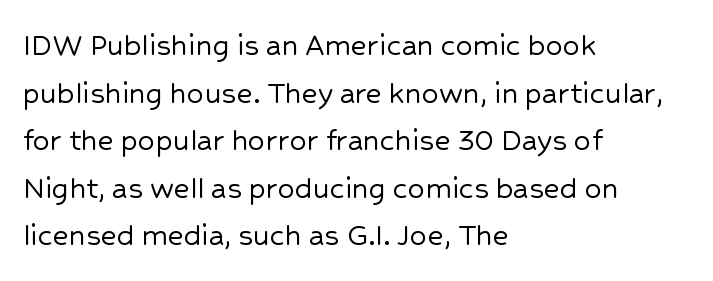
Q: Is the text italic (slanted)? A: No, it is upright.
Q: Is the typeface a serif or a sans-serif typeface? A: Sans-serif.
Q: Is the text underlined? A: No.
Q: How is the paragraph aligned? A: Left-aligned.
Q: Is the spacing between letters normal or unusually wide? A: Normal.
Q: Is the spacing between lines tight, normal or loose? A: Normal.
Q: Width (condensed, normal, or wide)? A: Normal.
Q: Stroke contrast? A: Low.
Q: x-height? A: Medium.
Q: Monospaced? A: No.
